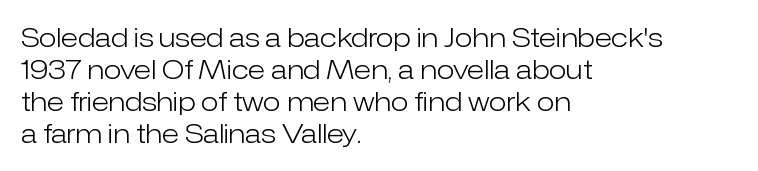
Q: Is the text bold? A: No.
Q: Is the text italic (slanted)? A: No, it is upright.
Q: Is the text underlined? A: No.
Q: How is the paragraph aligned? A: Left-aligned.
Q: Is the spacing between letters normal or unusually wide? A: Normal.
